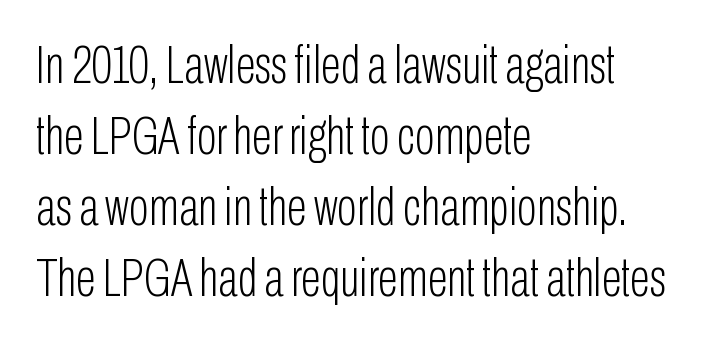
Only glyphs here, with clear space below each row. Designer's note — italics off, roman on. Examine the stroke ends and you'll find no serifs. Spacing between characters is what you'd get straight out of the box. Caption: multi-line text, flush left, ragged right. Leading: standard.
